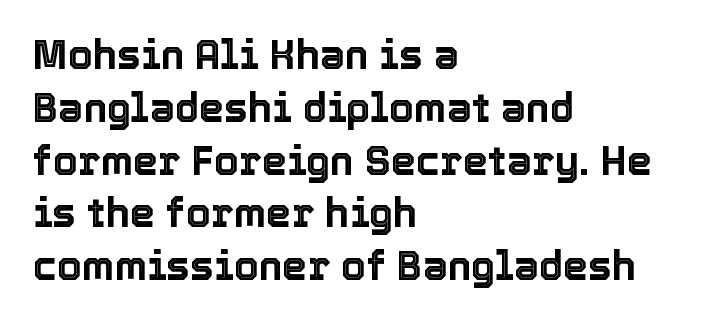
The image shows 40 px text type, upright; set left-aligned, normal line spacing (1.32x), normal letter spacing, not underlined; a medium x-height.
